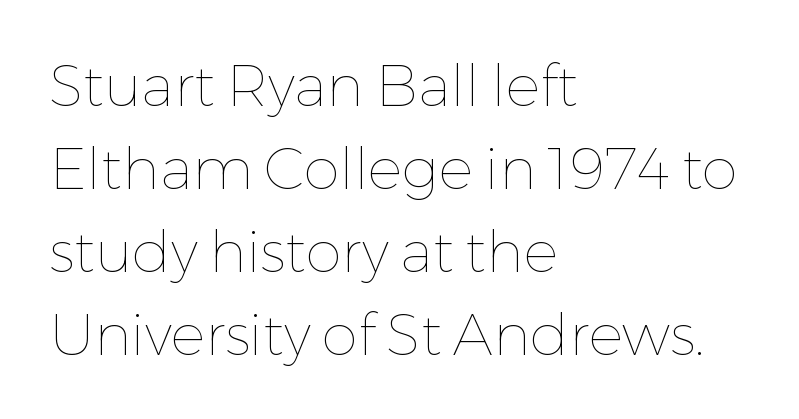
{"italic": "no", "bold": "no", "weight": "thin", "width": "normal", "stroke_contrast": "low", "x_height": "medium", "monospaced": "no", "underline": "no", "align": "left", "line_spacing": "normal", "line_spacing_ratio": 1.43, "letter_spacing": "normal", "letter_spacing_em": 0.0, "glyph_px": 58}
